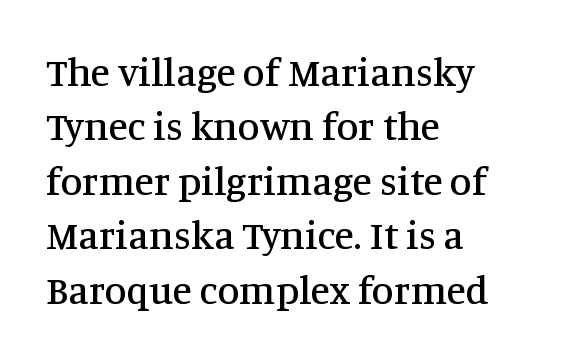
The image shows 40 px serif type, upright; set left-aligned, normal line spacing (1.36x), normal letter spacing, not underlined; medium stroke contrast and a large x-height.
